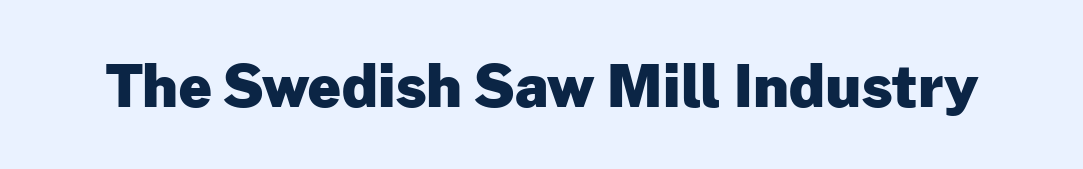
The image shows 58 px heavy sans-serif type, upright; set normal letter spacing, not underlined; low stroke contrast and a medium x-height.
